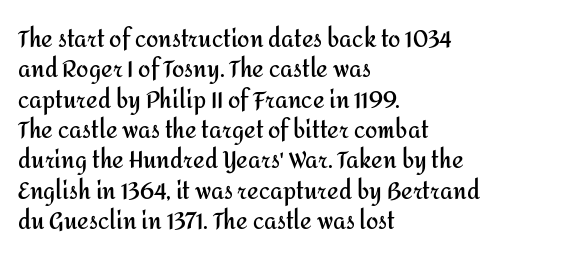
The image shows 22 px bold type, upright; set left-aligned, normal line spacing (1.38x), normal letter spacing, not underlined.
